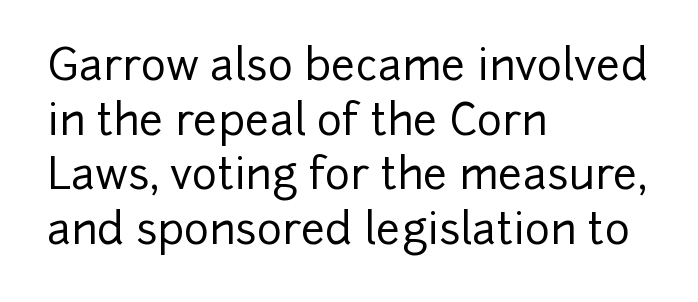
The passage shown is typed in a proportional face where columns would drift. This is roman type, the default non-slanted kind. Nothing unusual about the tracking: characters are spaced as the font intends. Regarding serifs, this sample does without them. Words float on clear page, feet unadorned. The lines in this sample share a left origin and differ only in where they stop.
